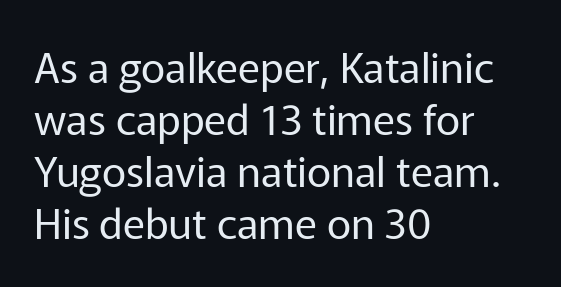
{"serif": "no", "italic": "no", "bold": "no", "weight": "regular", "width": "normal", "stroke_contrast": "low", "x_height": "medium", "monospaced": "no", "underline": "no", "align": "left", "line_spacing_ratio": 1.24, "letter_spacing": "normal", "letter_spacing_em": 0.0, "glyph_px": 42}
